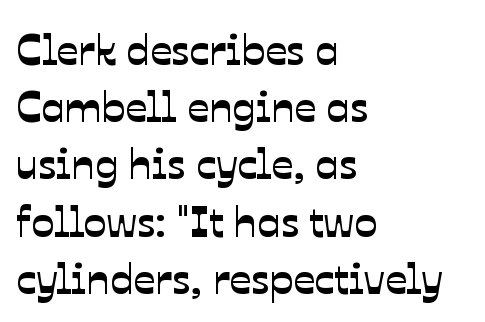
A classic flush-left, rag-right setting is used for this passage. The vertical gap from one line to the next is medium. These lines are rendered in a variable-pitch font. The letters sit at their default tracking, neither squeezed nor spread. Each letter's strokes conclude bluntly, with no projecting serifs. A bare baseline throughout the passage.
